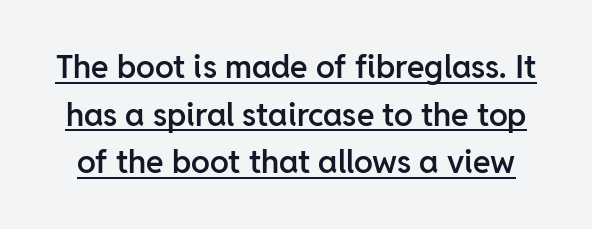
Q: Is the text bold? A: Semi-bold.
Q: Is the text italic (slanted)? A: No, it is upright.
Q: Is the typeface a serif or a sans-serif typeface? A: Sans-serif.
Q: Is the text underlined? A: Yes.
Q: Is the spacing between letters normal or unusually wide? A: Normal.
Q: Is the spacing between lines tight, normal or loose? A: Normal.
Q: Width (condensed, normal, or wide)? A: Normal.
Q: Stroke contrast? A: Low.
Q: x-height? A: Medium.
Q: Monospaced? A: No.
